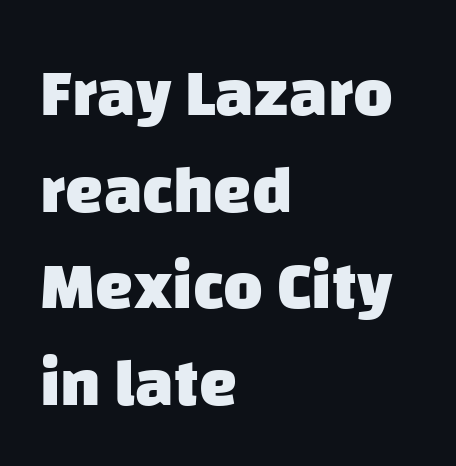
{"serif": "no", "bold": "yes", "weight": "heavy", "width": "normal", "stroke_contrast": "low", "x_height": "large", "monospaced": "no", "underline": "no", "align": "left", "line_spacing": "normal", "line_spacing_ratio": 1.42, "letter_spacing": "normal", "letter_spacing_em": 0.0, "glyph_px": 68}
